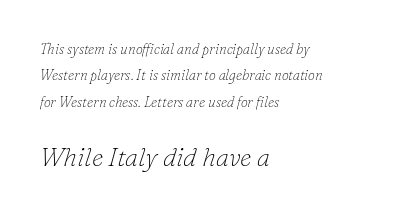
The image shows 26 px text type, italic (leaning right); set left-aligned, line spacing 1.88x, normal letter spacing, not underlined; the second (bottom) block is 1.86x larger.
